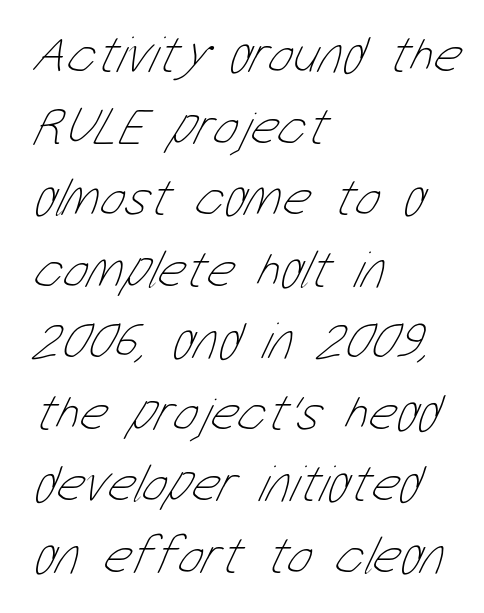
The image shows 53 px thin, condensed type; set left-aligned, normal line spacing (1.35x), normal letter spacing, not underlined; low stroke contrast and a medium x-height.
